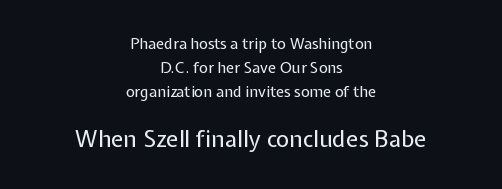
{"italic": "no", "bold": "no", "underline": "no", "align": "center", "line_spacing": "normal", "line_spacing_ratio": 1.6, "letter_spacing": "normal", "letter_spacing_em": 0.0, "larger_block": "second", "size_ratio": 1.53, "glyph_px": 23}
